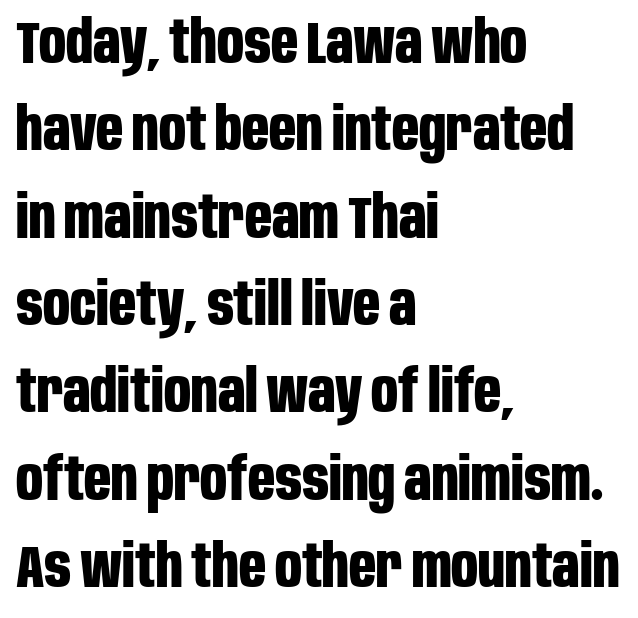
In terms of letterspacing, this is plain default setting. The sample has been set heavy, in full bold. The typeface chosen for these lines omits serifs. Ascenders rise straight up at ninety degrees. Which margin do the lines hug? The left one — the right edge is uneven. Interline gaps are of average width in this sample.
